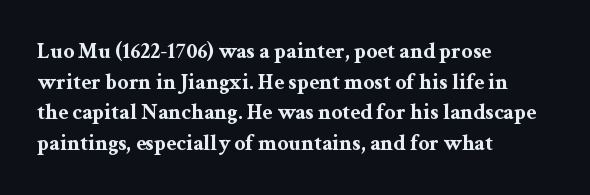
If you drew a line through each stem, it would be perfectly vertical. A normal amount of white space separates one row of letters from the next. Unmarked baselines from the first word to the last. Pretty heavy lettering here — definitely bold. The paragraph has a hard left edge and a soft right edge. These lines keep a tight, regular rhythm from letter to letter.
